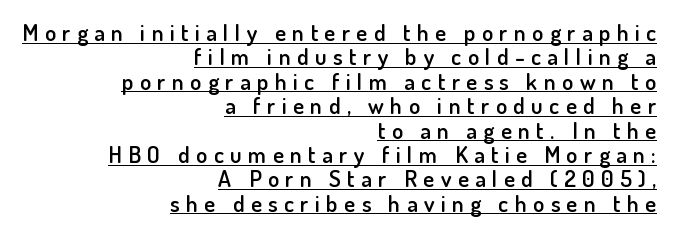
Q: Is the text bold? A: Semi-bold.
Q: Is the text italic (slanted)? A: No, it is upright.
Q: Is the text underlined? A: Yes.
Q: How is the paragraph aligned? A: Right-aligned.
Q: Is the spacing between letters normal or unusually wide? A: Unusually wide.
Q: Is the spacing between lines tight, normal or loose? A: Tight.
